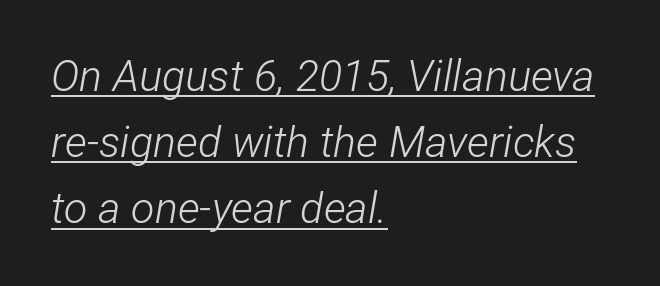
The image shows 43 px light, condensed type, italic (leaning right); set left-aligned, normal line spacing (1.54x), normal letter spacing, underlined; low stroke contrast and a medium x-height.
